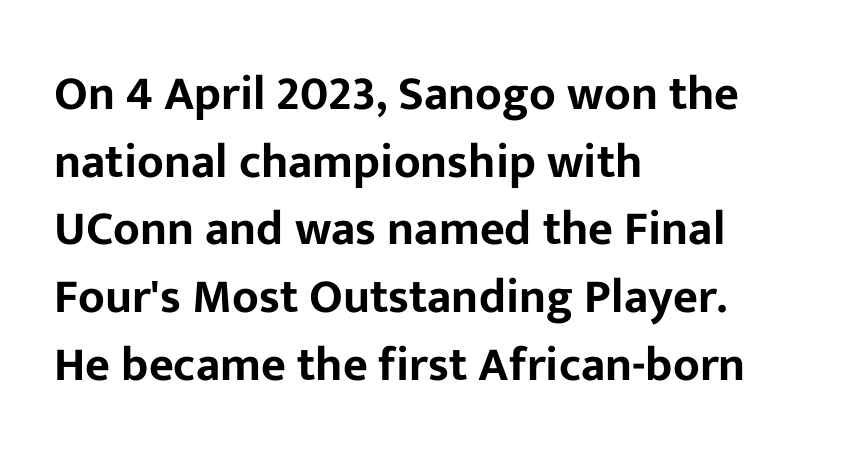
Q: Is the text italic (slanted)? A: No, it is upright.
Q: Is the typeface a serif or a sans-serif typeface? A: Sans-serif.
Q: Is the text underlined? A: No.
Q: How is the paragraph aligned? A: Left-aligned.
Q: Is the spacing between letters normal or unusually wide? A: Normal.
Q: Is the spacing between lines tight, normal or loose? A: Normal.
Q: Width (condensed, normal, or wide)? A: Normal.
Q: Stroke contrast? A: Low.
Q: x-height? A: Medium.
Q: Monospaced? A: No.
